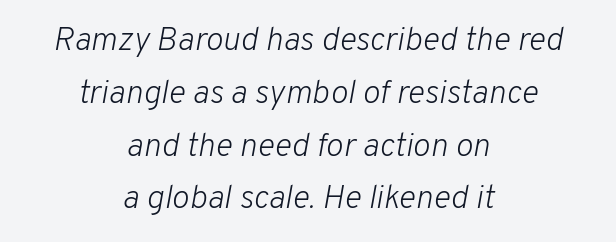
The tracking reads as untouched default to a designer's eye. Heaviness? Minimal to ordinary, like unemphasized prose. Looks like regular typesetting: each glyph gets only the width it needs. Type without underlining. The passage shown stacks its lines at a standard gap. Horizontally, the lines are justified to the midpoint only.
